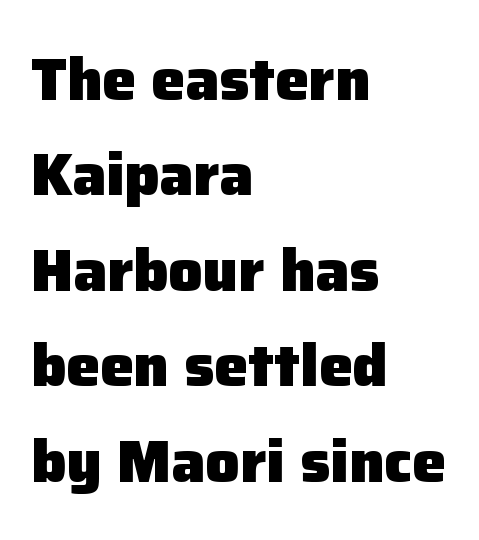
The image shows 60 px heavy sans-serif type, upright; set left-aligned, normal line spacing (1.59x), normal letter spacing, not underlined; low stroke contrast and a medium x-height.
